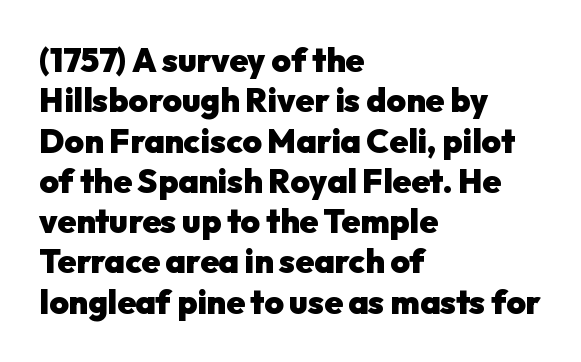
The image shows 33 px heavy sans-serif type, upright; set left-aligned, line spacing 1.22x, normal letter spacing, not underlined; low stroke contrast and a medium x-height.
